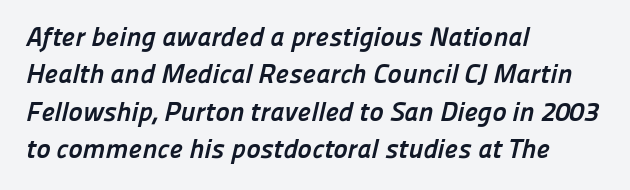
Is there much room between lines? A standard amount, neither cramped nor airy. Tracking value appears to be zero — textbook default spacing. No word sits above an underline. The setting favours the left margin, as ordinary paragraphs usually do. The rendering uses a bold face; every stroke is thick and dark.
